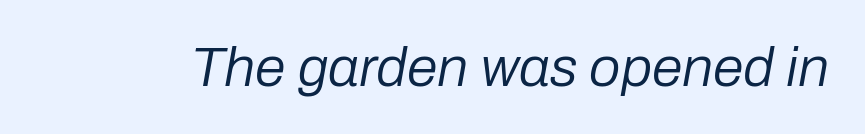
There's an unmistakable incline to the writing here. Honestly, the letter spacing is just normal — you wouldn't notice it. The passage shown is not underscored anywhere. Here the designer chose a conventional face with non-uniform glyph widths.
